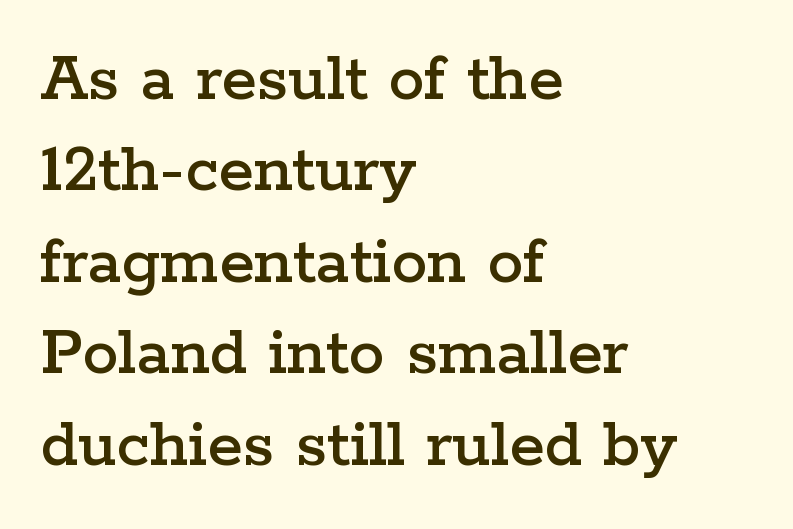
The image shows 72 px wide serif type, upright; set left-aligned, normal line spacing (1.27x), normal letter spacing, not underlined; low stroke contrast and a medium x-height.
